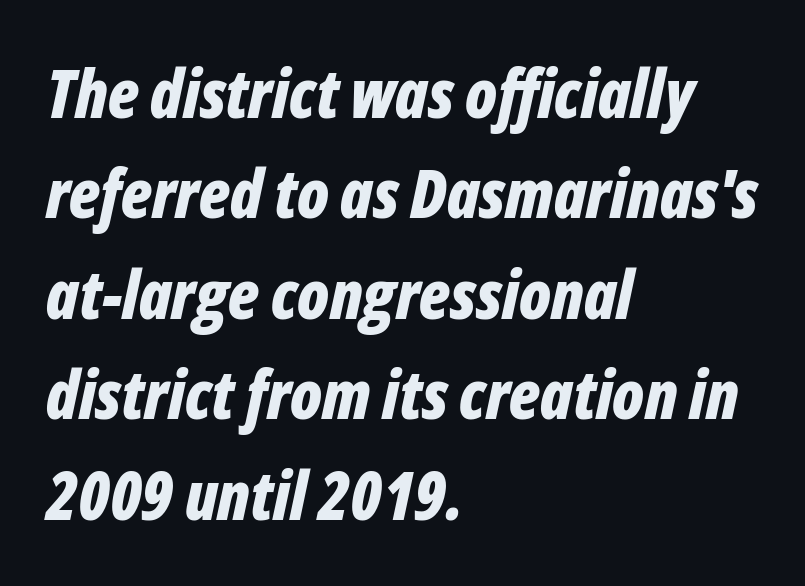
The image shows 67 px bold, condensed type, italic (leaning right); set left-aligned, normal line spacing (1.5x), normal letter spacing, not underlined; low stroke contrast and a medium x-height.
